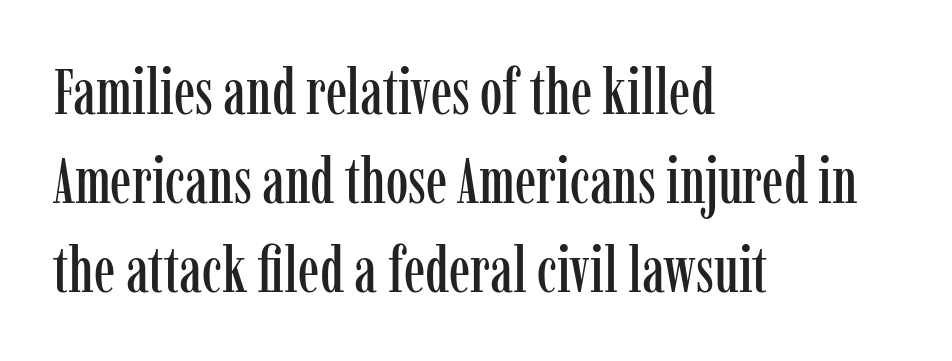
This sample has the flowing, uneven cadence of proportional lettering. Short and long lines alike share a common starting point at left. The space directly below the letters is spotless. The designer left line spacing at the default.
